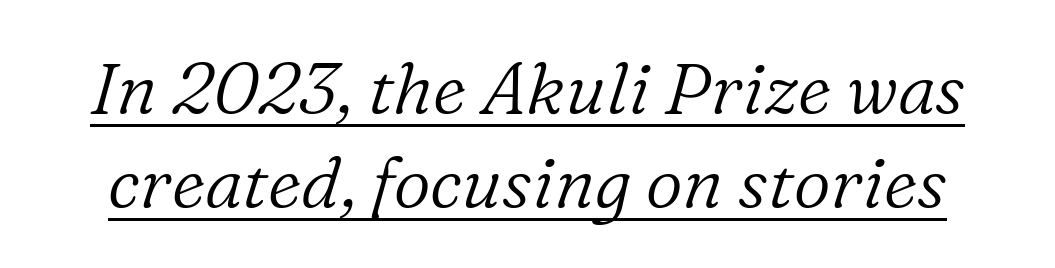
Q: Is the text bold? A: No.
Q: Is the text italic (slanted)? A: Yes, it leans right by about 16 degrees.
Q: Is the typeface a serif or a sans-serif typeface? A: Serif.
Q: Is the text underlined? A: Yes.
Q: Is the spacing between letters normal or unusually wide? A: Normal.
Q: Is the spacing between lines tight, normal or loose? A: Normal.
Q: Width (condensed, normal, or wide)? A: Normal.
Q: Stroke contrast? A: Low.
Q: x-height? A: Medium.
Q: Monospaced? A: No.
